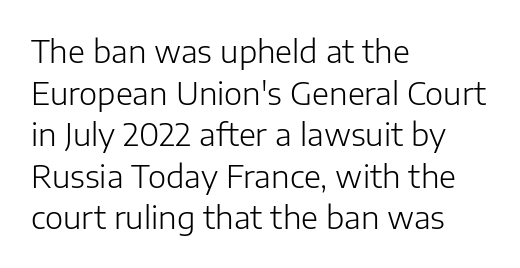
{"serif": "no", "italic": "no", "bold": "no", "weight": "light", "width": "normal", "stroke_contrast": "low", "x_height": "medium", "monospaced": "no", "underline": "no", "align": "left", "line_spacing": "normal", "line_spacing_ratio": 1.34, "letter_spacing": "normal", "letter_spacing_em": 0.0, "glyph_px": 31}
